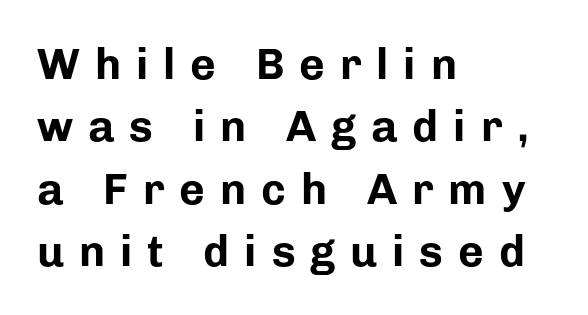
{"serif": "no", "italic": "no", "bold": "yes", "weight": "bold", "width": "normal", "stroke_contrast": "low", "x_height": "medium", "monospaced": "no", "underline": "no", "align": "left", "line_spacing": "normal", "line_spacing_ratio": 1.42, "letter_spacing": "wide", "letter_spacing_em": 0.34, "glyph_px": 44}
